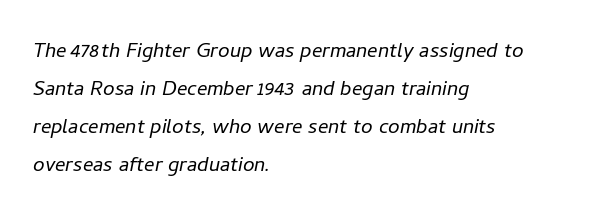
Does the leading feel generous? No, just average. Compared with ordinary roman type, these characters are visibly tilted. One-word summary of the alignment: left. The space beneath each line is pristine and unruled.
